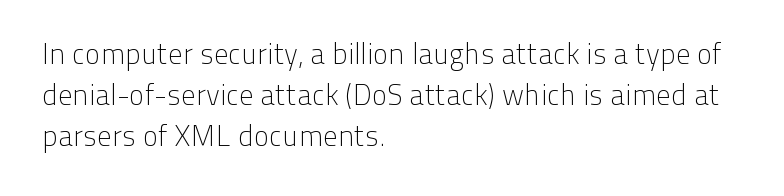
The image shows 29 px light sans-serif type, upright; set left-aligned, normal line spacing (1.41x), normal letter spacing, not underlined; low stroke contrast and a medium x-height.
